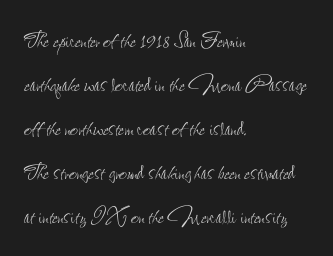
Line starts are locked; line ends wander. Each letter keeps its own natural width here, so spacing adapts to shape. Rule under the text: the space is simply empty. Glyph-to-glyph distance matches everyday printed text. Quick note: interline space is typical.
